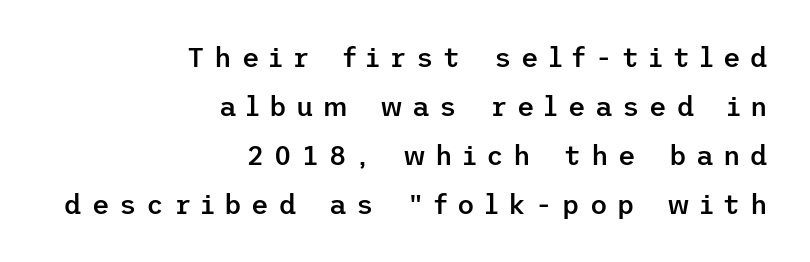
Q: Is the text bold? A: Semi-bold.
Q: Is the text italic (slanted)? A: No, it is upright.
Q: Is the text underlined? A: No.
Q: How is the paragraph aligned? A: Right-aligned.
Q: Is the spacing between letters normal or unusually wide? A: Unusually wide.
